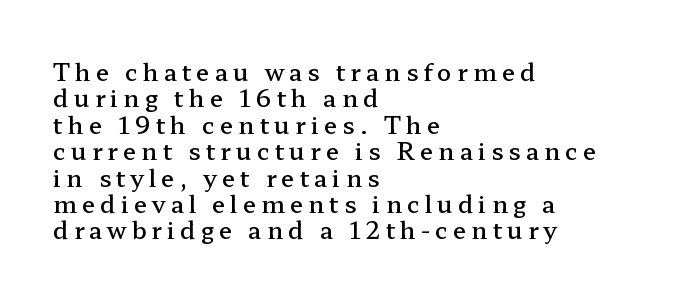
The image shows 24 px text type, upright; set left-aligned, tight line spacing (1.1x), unusually wide letter spacing (+0.21 em), not underlined.
